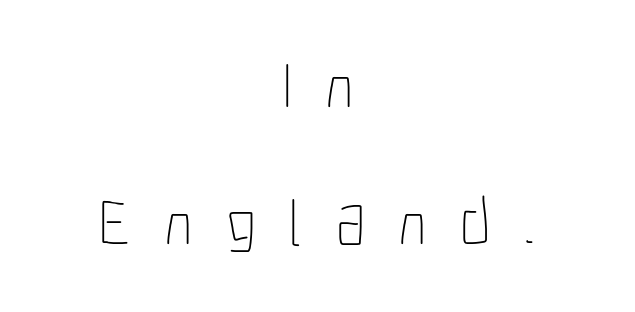
The image shows 67 px thin, condensed type, upright; set centered, loose line spacing (2.05x), unusually wide letter spacing (+0.5 em), not underlined; low stroke contrast and a medium x-height.
